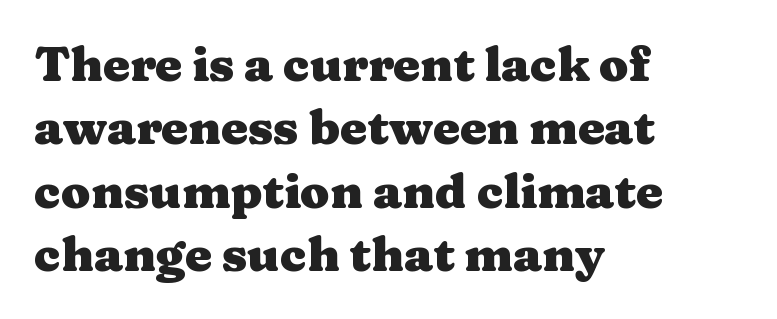
The image shows 48 px heavy, wide serif type, upright; set left-aligned, normal line spacing (1.32x), normal letter spacing, not underlined; medium stroke contrast and a medium x-height.
